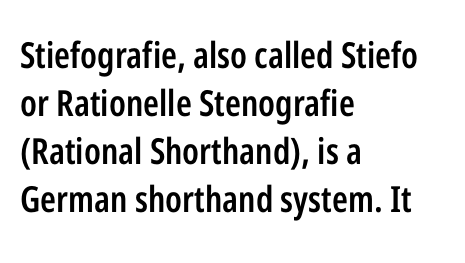
{"serif": "no", "italic": "no", "bold": "semi", "weight": "semibold", "width": "condensed", "stroke_contrast": "low", "x_height": "medium", "monospaced": "no", "underline": "no", "align": "left", "line_spacing": "normal", "line_spacing_ratio": 1.33, "letter_spacing": "normal", "letter_spacing_em": 0.0, "glyph_px": 36}
